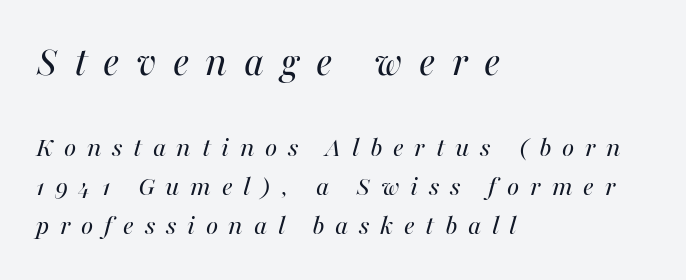
{"italic": "yes", "lean": "right", "slant_degrees": 16, "bold": "no", "weight": "regular", "width": "normal", "stroke_contrast": "medium", "x_height": "medium", "monospaced": "no", "underline": "no", "align": "left", "line_spacing": "normal", "line_spacing_ratio": 1.34, "letter_spacing": "wide", "letter_spacing_em": 0.37, "larger_block": "first", "size_ratio": 1.52, "glyph_px": 44}
